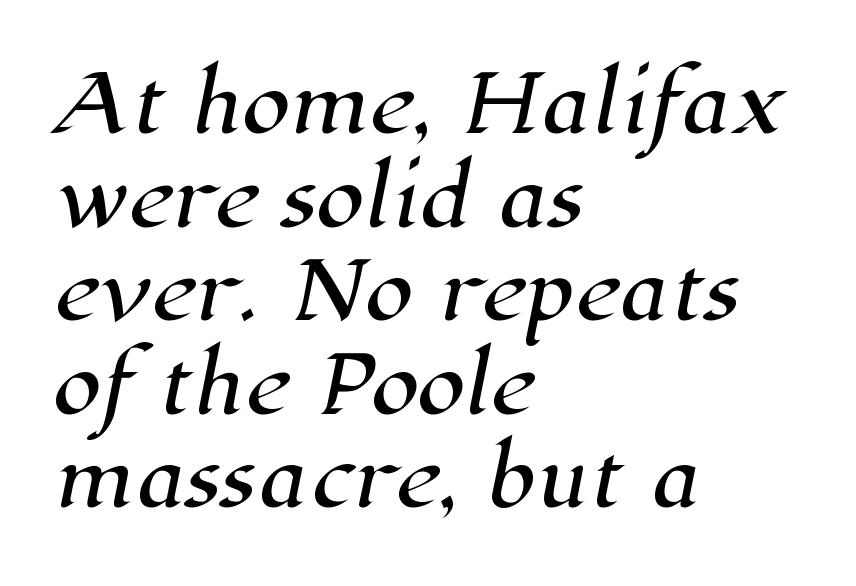
{"serif": "yes", "width": "normal", "stroke_contrast": "high", "x_height": "medium", "monospaced": "no", "underline": "no", "align": "left", "line_spacing_ratio": 1.2, "letter_spacing": "normal", "letter_spacing_em": 0.0, "glyph_px": 78}
